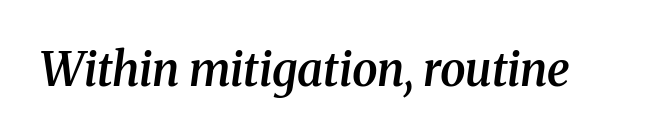
The image shows 46 px semibold serif type, italic (leaning right); set normal letter spacing, not underlined; medium stroke contrast and a medium x-height.
